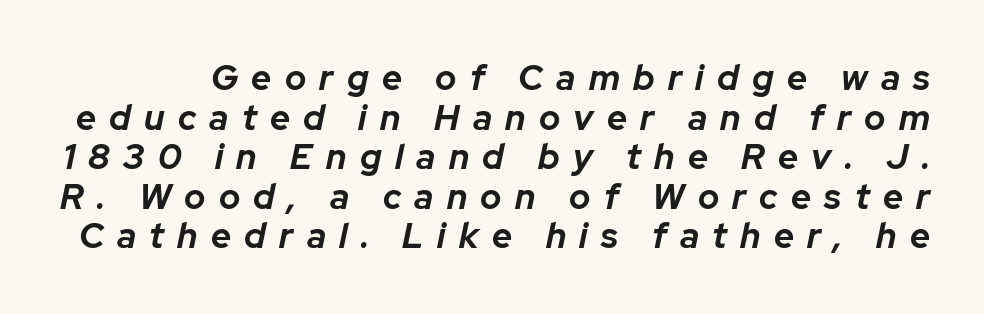
Characters follow at a spacing far wider than the type designer built in. Plenty of ink on the page — the face is bold. A typesetter would call this proportional, since set widths differ per character. A typesetter would call this leading minimal, almost set solid. Underline: absent. Characters are canted at an angle relative to the baseline's perpendicular.
